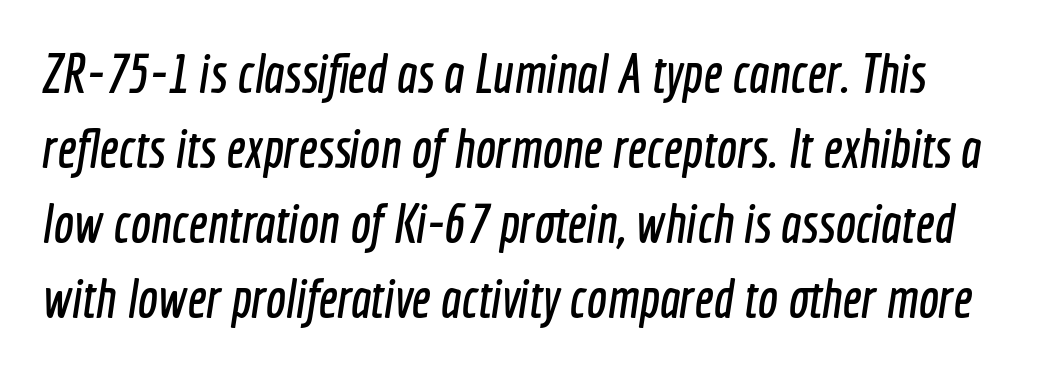
The image shows 54 px condensed sans-serif type; set normal line spacing (1.39x), normal letter spacing, not underlined; a medium x-height.
